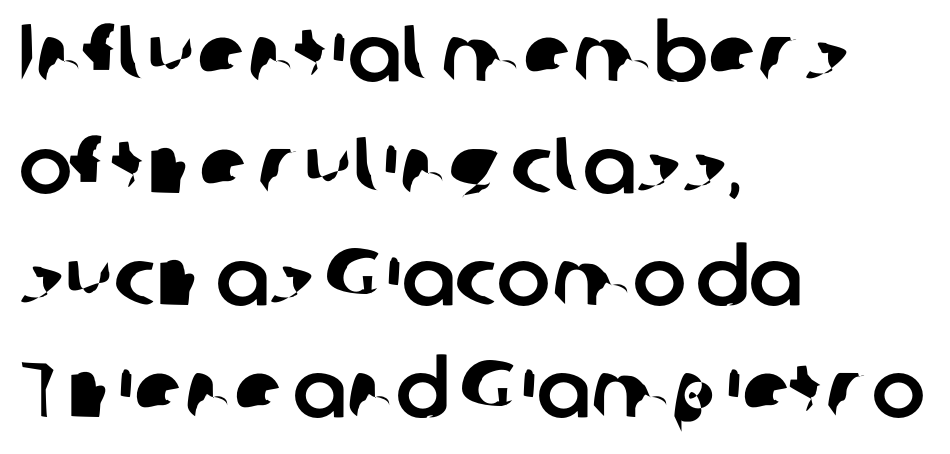
The letters advance in unequal steps, a hallmark of proportional type. The passage is arranged the way most books set body copy — flush left. Unlike a traditional serif, this face leaves its strokes unadorned. Check under the words: just untouched page. Spacing between characters is what you'd get straight out of the box. The lines sit at an ordinary, default distance from one another.
